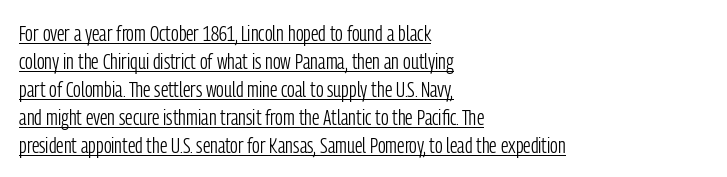
Leading: standard. This sample is left-justified, so line endings fall wherever the words run out. In terms of letterspacing, this is plain default setting. Somebody hit Ctrl+U on this one — the words are underlined. Italic? Not at all — the glyphs are vertical. Heft: none added — not bold.
